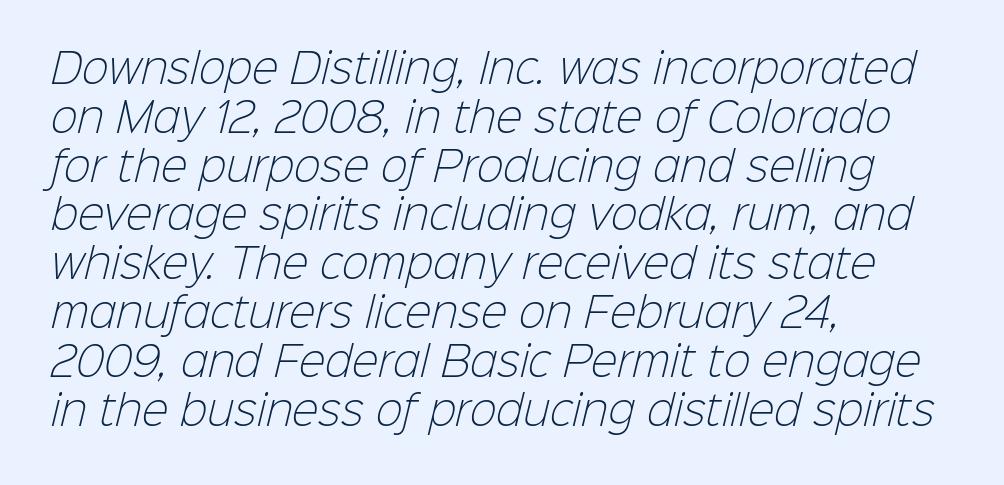
{"serif": "no", "bold": "no", "weight": "light", "width": "normal", "stroke_contrast": "low", "x_height": "medium", "monospaced": "no", "underline": "no", "align": "left", "line_spacing_ratio": 1.22, "letter_spacing": "normal", "letter_spacing_em": 0.0, "glyph_px": 40}
